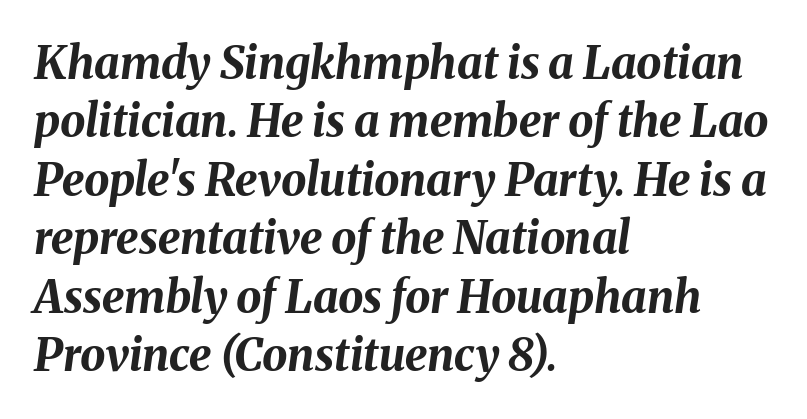
Q: Is the text bold? A: Yes.
Q: Is the text italic (slanted)? A: Yes, it leans right by about 8 degrees.
Q: Is the text underlined? A: No.
Q: How is the paragraph aligned? A: Left-aligned.
Q: Is the spacing between letters normal or unusually wide? A: Normal.
Q: Is the spacing between lines tight, normal or loose? A: Normal.
Q: Width (condensed, normal, or wide)? A: Normal.
Q: Stroke contrast? A: Medium.
Q: x-height? A: Medium.
Q: Monospaced? A: No.
